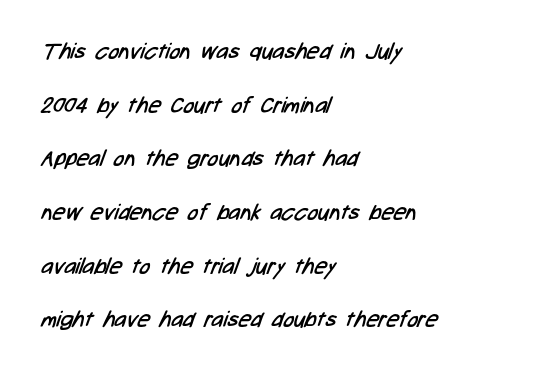
Q: Is the text bold? A: No.
Q: Is the text underlined? A: No.
Q: How is the paragraph aligned? A: Left-aligned.
Q: Is the spacing between letters normal or unusually wide? A: Normal.
Q: Is the spacing between lines tight, normal or loose? A: Loose.
